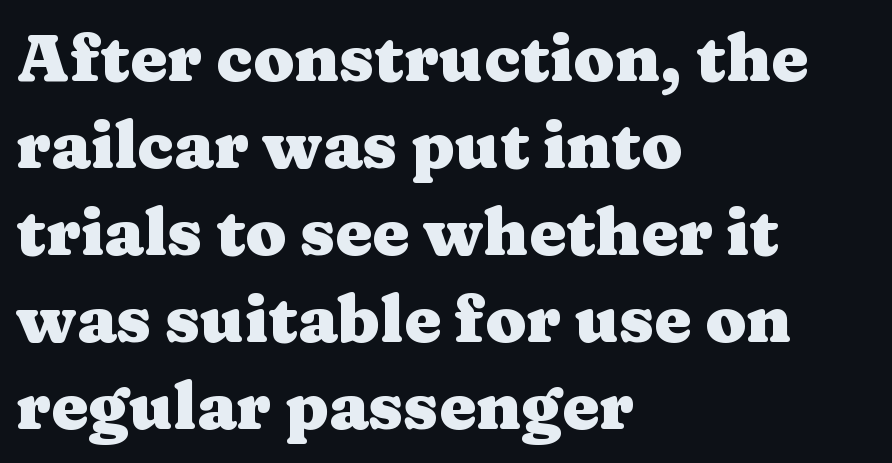
Posture: straight, roman, zero tilt. Horizontally, the lines are justified to the leading edge only. The rendering uses natural spacing where letterforms have individual widths. I'd call this a serif setting — the letters wear small feet.
